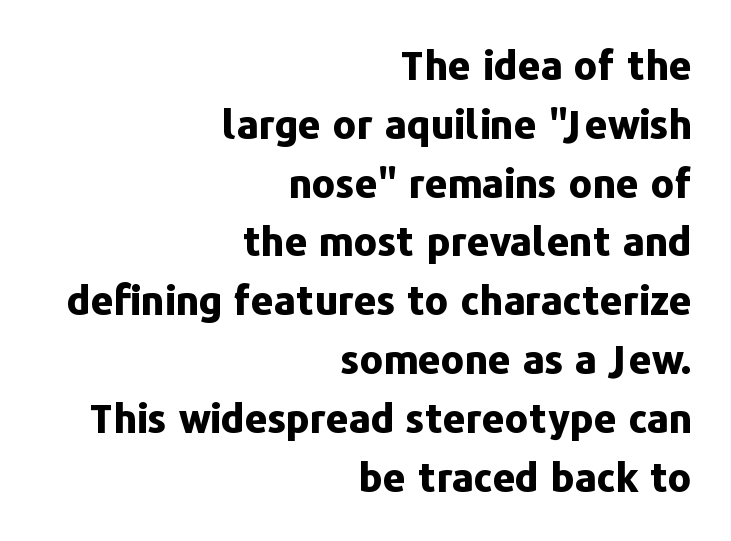
The image shows 40 px bold sans-serif type, upright; set right-aligned, normal line spacing (1.47x), normal letter spacing, not underlined; low stroke contrast and a medium x-height.
